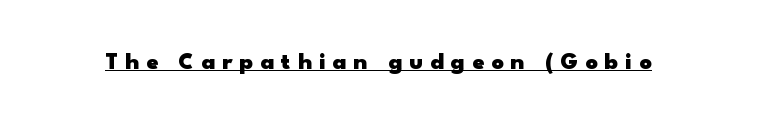
{"italic": "no", "bold": "yes", "underline": "yes", "letter_spacing": "wide", "letter_spacing_em": 0.29, "glyph_px": 24}
